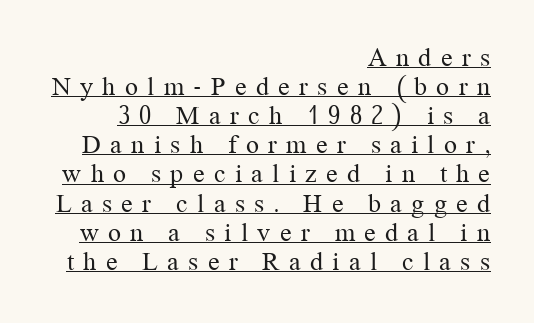
The image shows 26 px text type, upright; set right-aligned, tight line spacing (1.12x), unusually wide letter spacing (+0.36 em), underlined.
